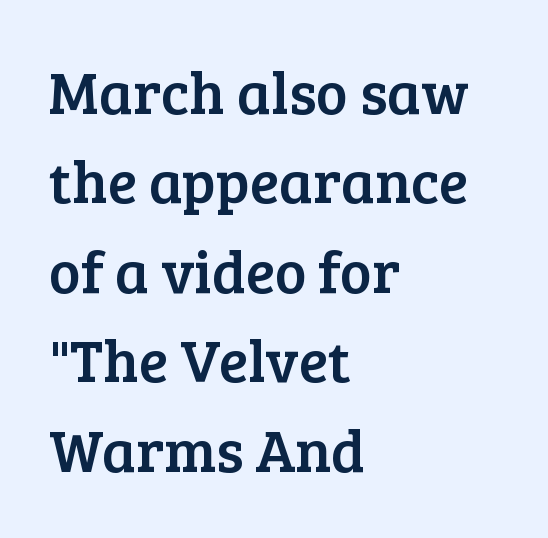
Q: Is the text italic (slanted)? A: No, it is upright.
Q: Is the typeface a serif or a sans-serif typeface? A: Serif.
Q: Is the text underlined? A: No.
Q: How is the paragraph aligned? A: Left-aligned.
Q: Is the spacing between letters normal or unusually wide? A: Normal.
Q: Is the spacing between lines tight, normal or loose? A: Normal.
Q: Width (condensed, normal, or wide)? A: Normal.
Q: Stroke contrast? A: Low.
Q: x-height? A: Medium.
Q: Monospaced? A: No.
